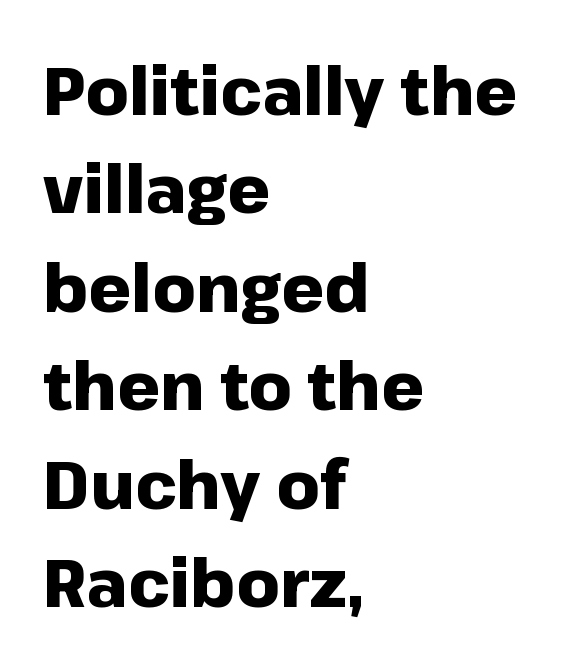
Q: Is the text bold? A: Yes.
Q: Is the text italic (slanted)? A: No, it is upright.
Q: Is the typeface a serif or a sans-serif typeface? A: Sans-serif.
Q: Is the text underlined? A: No.
Q: How is the paragraph aligned? A: Left-aligned.
Q: Is the spacing between letters normal or unusually wide? A: Normal.
Q: Is the spacing between lines tight, normal or loose? A: Normal.
Q: Width (condensed, normal, or wide)? A: Normal.
Q: Stroke contrast? A: Low.
Q: x-height? A: Medium.
Q: Monospaced? A: No.
